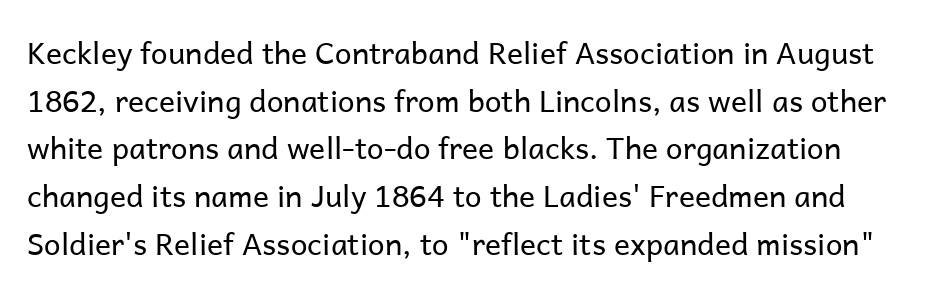
The gap between lines stays unmarked. The gaps between neighbouring characters are ordinary and unremarkable. The designer went with a sans here, leaving each stem footless. The vertical gap from one line to the next is medium. Here the designer chose a conventional face with non-uniform glyph widths. Posture: upright roman.
